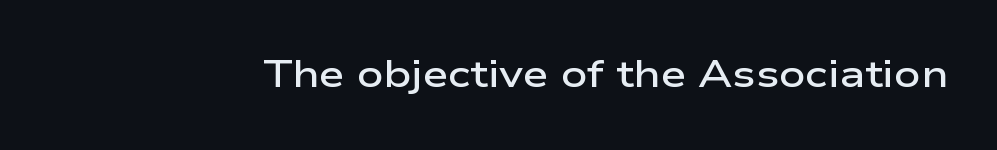
{"serif": "no", "italic": "no", "bold": "semi", "weight": "semibold", "width": "wide", "stroke_contrast": "low", "x_height": "medium", "monospaced": "no", "underline": "no", "letter_spacing": "normal", "letter_spacing_em": 0.0, "glyph_px": 37}
